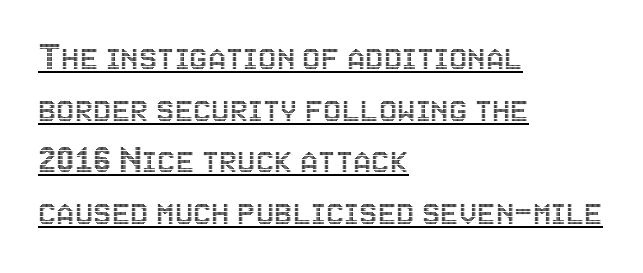
The image shows 41 px condensed type, upright; set left-aligned, normal line spacing (1.26x), normal letter spacing, underlined; a large x-height.
